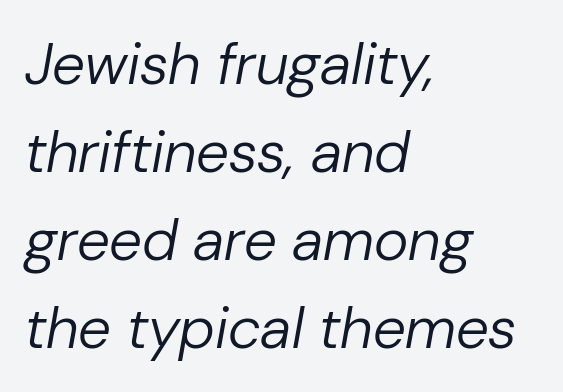
The zone under the glyphs is completely vacant. Stroke mass is kept to a normal reading level or below. Layout note: lines flush left. Leading matches the norm, producing a regular column. In terms of letterspacing, this is plain default setting. Looking at the ascenders, they clearly lean.
